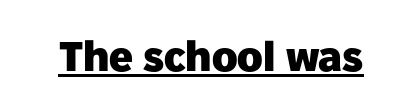
Every word sits above its own underline. Each letter keeps its own natural width here, so spacing adapts to shape. Nothing sits at the stroke ends, so this counts as sans-serif. I'd describe the lettering as bold — thick and assertive.
